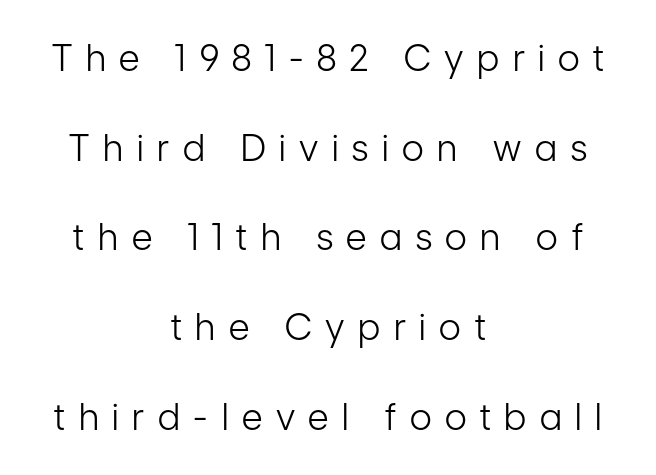
{"serif": "no", "italic": "no", "bold": "no", "weight": "light", "width": "condensed", "stroke_contrast": "low", "x_height": "medium", "monospaced": "no", "underline": "no", "align": "center", "line_spacing": "loose", "line_spacing_ratio": 2.49, "letter_spacing": "wide", "letter_spacing_em": 0.38, "glyph_px": 36}
